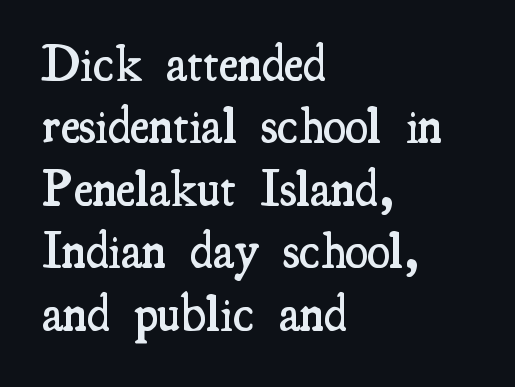
Rendered with straight, roman letterforms. The foot of each line stays bare and open. Casual observation: everything's shoved over to the left. The rendering uses natural spacing where letterforms have individual widths. On the weight axis this lands at semibold, roughly 600.
